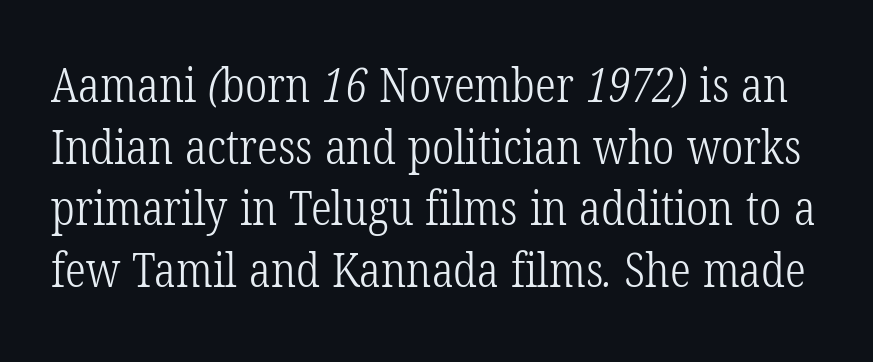
{"serif": "yes", "bold": "no", "weight": "light", "width": "condensed", "stroke_contrast": "low", "x_height": "medium", "monospaced": "no", "underline": "no", "line_spacing": "normal", "line_spacing_ratio": 1.31, "letter_spacing": "normal", "letter_spacing_em": 0.0, "glyph_px": 47}
